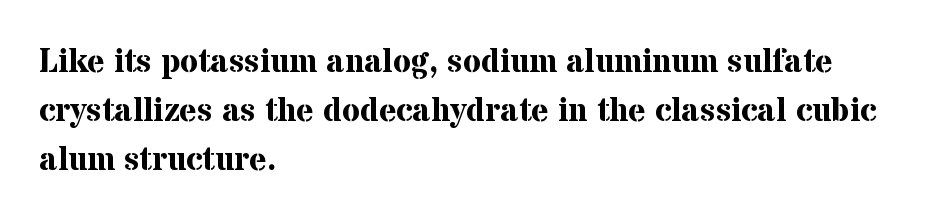
Q: Is the text bold? A: Yes.
Q: Is the text italic (slanted)? A: No, it is upright.
Q: Is the typeface a serif or a sans-serif typeface? A: Serif.
Q: Is the text underlined? A: No.
Q: How is the paragraph aligned? A: Left-aligned.
Q: Is the spacing between letters normal or unusually wide? A: Normal.
Q: Is the spacing between lines tight, normal or loose? A: Normal.
Q: Width (condensed, normal, or wide)? A: Normal.
Q: Stroke contrast? A: Medium.
Q: x-height? A: Medium.
Q: Monospaced? A: No.
